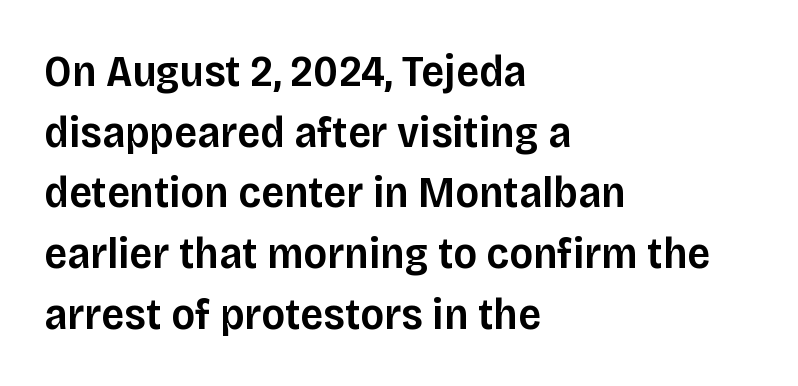
Reading down the column, the eye jumps a familiar distance to each next line. Is the block centered? No — it sits flush against the left margin. What stands out about the letter spacing? Nothing — it is the standard amount. The rendering uses natural spacing where letterforms have individual widths. The rendering uses a semibold face; strokes are thickened but not to full bold. The typography opts for an upright posture over an oblique one.
